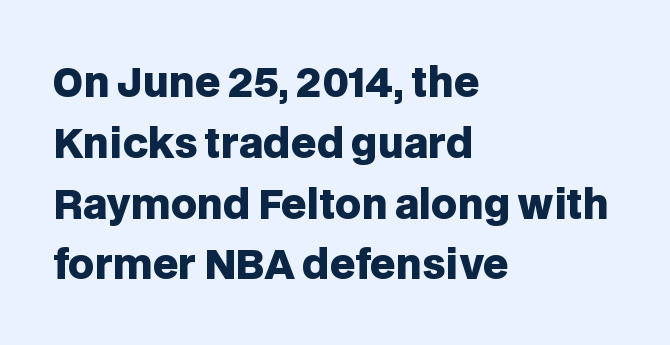
Q: Is the text bold? A: Yes.
Q: Is the text italic (slanted)? A: No, it is upright.
Q: Is the typeface a serif or a sans-serif typeface? A: Sans-serif.
Q: Is the text underlined? A: No.
Q: How is the paragraph aligned? A: Left-aligned.
Q: Is the spacing between letters normal or unusually wide? A: Normal.
Q: Is the spacing between lines tight, normal or loose? A: Normal.
Q: Width (condensed, normal, or wide)? A: Normal.
Q: Stroke contrast? A: Low.
Q: x-height? A: Large.
Q: Monospaced? A: No.
